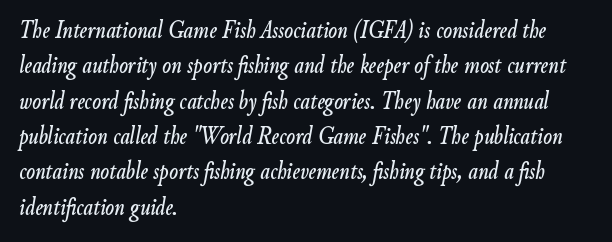
The lines are quadded left. These lines sit exactly where default settings would place them. Any mark beneath the type? The region is blank. Students, note that the glyphs here touch the page at normal intervals. The axis of the letterforms is tilted away from vertical.
